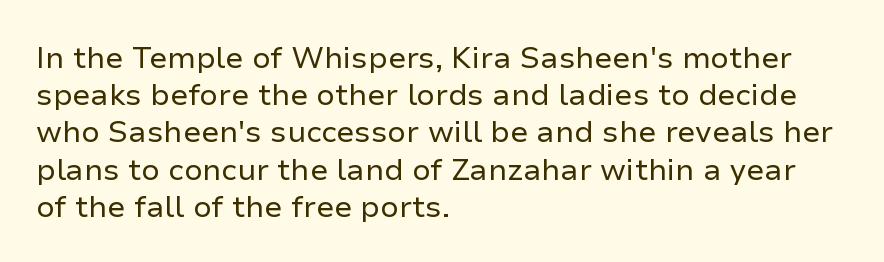
The image shows 30 px regular-weight sans-serif type, upright; set left-aligned, line spacing 1.24x, normal letter spacing, not underlined; low stroke contrast and a medium x-height.
